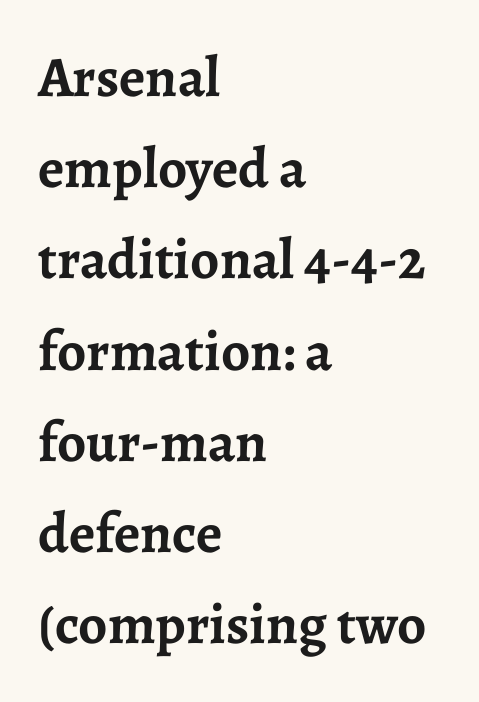
The image shows 57 px semibold serif type, upright; set left-aligned, normal line spacing (1.6x), normal letter spacing, not underlined; low stroke contrast and a medium x-height.
